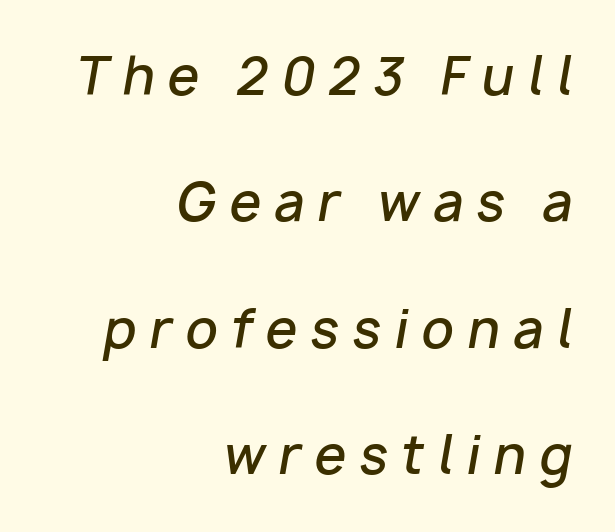
The image shows 51 px semibold type, italic (leaning right); set right-aligned, loose line spacing (2.48x), unusually wide letter spacing (+0.26 em), not underlined; low stroke contrast and a medium x-height.
